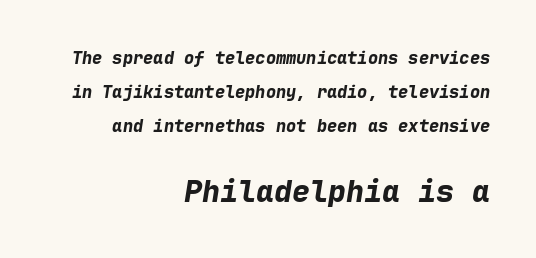
The image shows 30 px bold type, italic (leaning right), monospaced; set right-aligned, loose line spacing (1.99x), normal letter spacing, not underlined; the second (bottom) block is 1.76x larger; low stroke contrast and a medium x-height.
